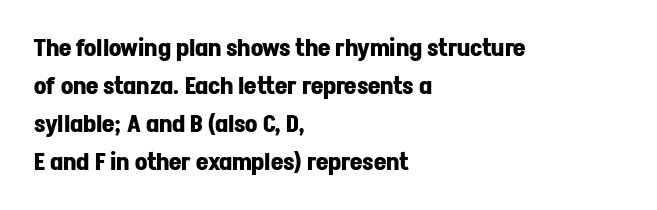
The image shows 24 px bold type, upright; set left-aligned, normal line spacing (1.59x), normal letter spacing, not underlined.
